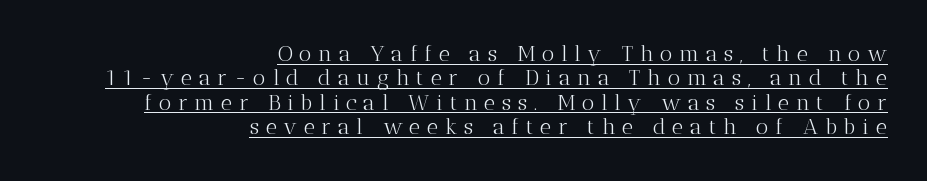
Q: Is the text bold? A: No.
Q: Is the text italic (slanted)? A: No, it is upright.
Q: Is the text underlined? A: Yes.
Q: How is the paragraph aligned? A: Right-aligned.
Q: Is the spacing between letters normal or unusually wide? A: Unusually wide.
Q: Is the spacing between lines tight, normal or loose? A: Tight.
